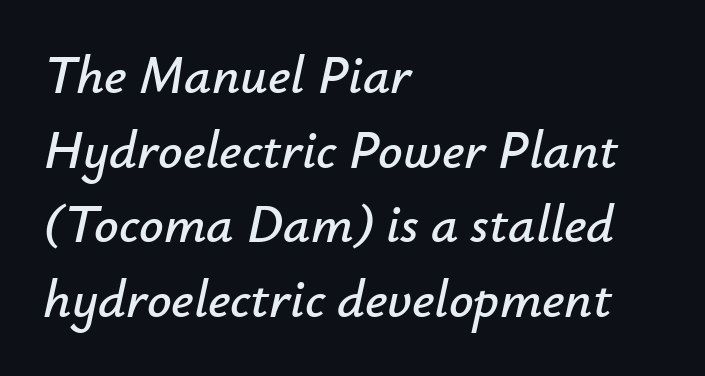
A clean baseline with only descenders dipping below it. How would I describe the line gaps? Plain and ordinary. The text block is weighted toward the left margin, trailing off unevenly rightward. Characters are canted at an angle relative to the baseline's perpendicular. Think of a printed novel: that variable character pitch is what you see here. In terms of letterspacing, this is plain default setting.
